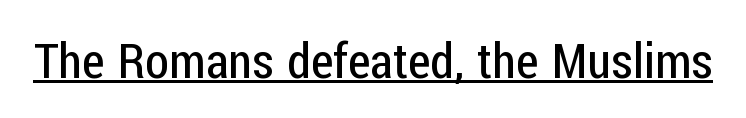
{"serif": "no", "italic": "no", "bold": "no", "weight": "regular", "width": "condensed", "stroke_contrast": "low", "x_height": "medium", "monospaced": "no", "underline": "yes", "letter_spacing": "normal", "letter_spacing_em": 0.0, "glyph_px": 49}
